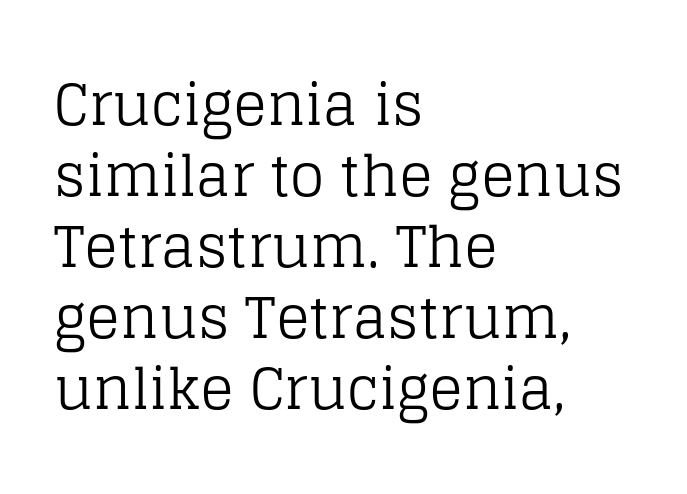
Q: Is the text bold? A: No.
Q: Is the text italic (slanted)? A: No, it is upright.
Q: Is the typeface a serif or a sans-serif typeface? A: Serif.
Q: Is the text underlined? A: No.
Q: How is the paragraph aligned? A: Left-aligned.
Q: Is the spacing between letters normal or unusually wide? A: Normal.
Q: Is the spacing between lines tight, normal or loose? A: Normal.
Q: Width (condensed, normal, or wide)? A: Normal.
Q: Stroke contrast? A: Low.
Q: x-height? A: Large.
Q: Monospaced? A: No.
